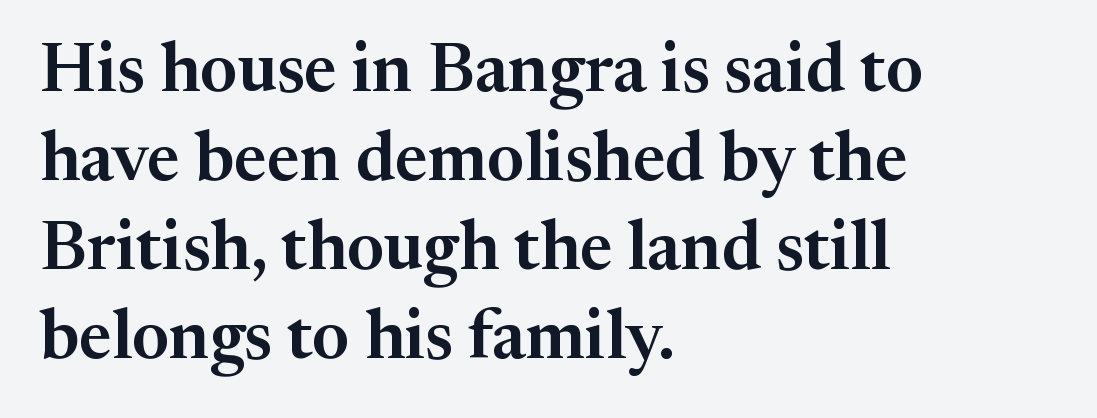
Characters follow at the spacing the type designer built in. Check the space under the baseline: it is left empty. In terms of posture, this sample is upright. This sample has the flowing, uneven cadence of proportional lettering.
